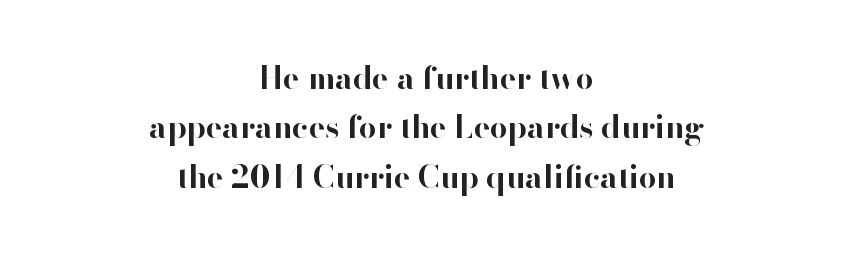
{"serif": "no", "italic": "no", "bold": "yes", "weight": "bold", "width": "normal", "stroke_contrast": "high", "x_height": "small", "monospaced": "no", "underline": "no", "align": "center", "line_spacing": "normal", "line_spacing_ratio": 1.59, "letter_spacing": "normal", "letter_spacing_em": 0.0, "glyph_px": 31}
